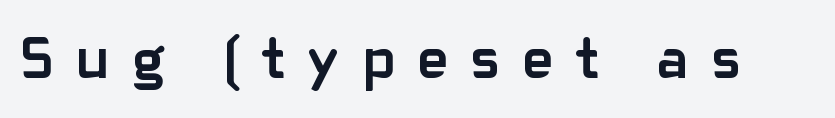
{"serif": "no", "italic": "no", "bold": "yes", "weight": "semibold", "width": "normal", "stroke_contrast": "low", "x_height": "medium", "monospaced": "no", "underline": "no", "letter_spacing": "wide", "letter_spacing_em": 0.4, "glyph_px": 58}
